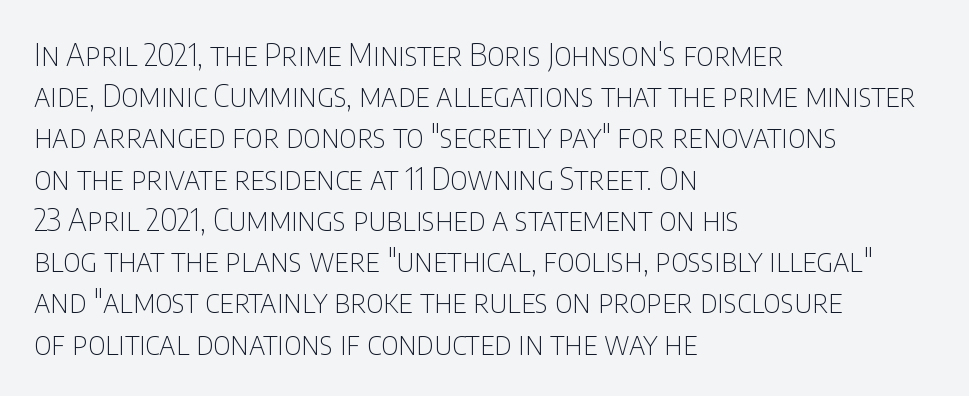
Is the stroke heavy? The answer is a plain regular-or-lighter. The leading is moderate, giving the passage an even texture. You could not count columns in this text — the font is proportionally spaced. There is no visible air inserted between adjacent glyphs.
